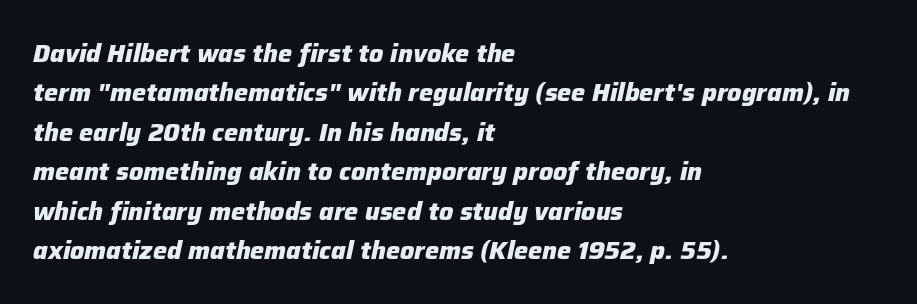
{"italic": "yes", "lean": "right", "slant_degrees": 12, "bold": "yes", "underline": "no", "align": "left", "line_spacing": "normal", "line_spacing_ratio": 1.58, "letter_spacing": "normal", "letter_spacing_em": 0.0, "glyph_px": 25}
